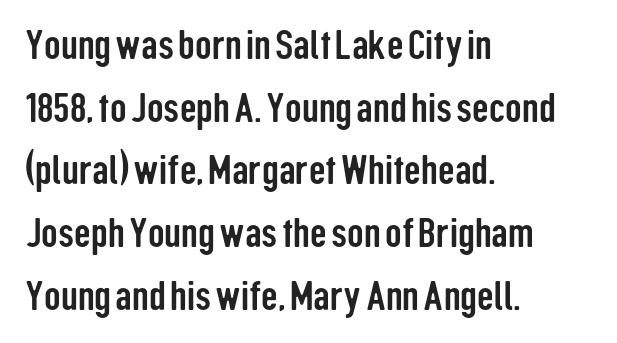
Is this a fixed-width face? No — the glyphs have proportional, varying widths. Reading down the block, your eye returns to a fixed left position each line. This block has exactly the height ordinary leading produces. The specimen reads as upright at a glance. The type family on display is of the sans-serif kind.
